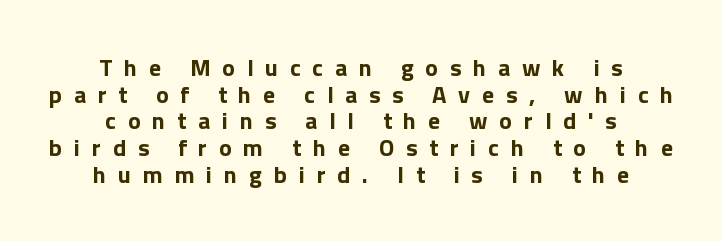
Q: Is the text bold? A: Yes.
Q: Is the text italic (slanted)? A: No, it is upright.
Q: Is the text underlined? A: No.
Q: How is the paragraph aligned? A: Centered.
Q: Is the spacing between letters normal or unusually wide? A: Unusually wide.
Q: Is the spacing between lines tight, normal or loose? A: Tight.
